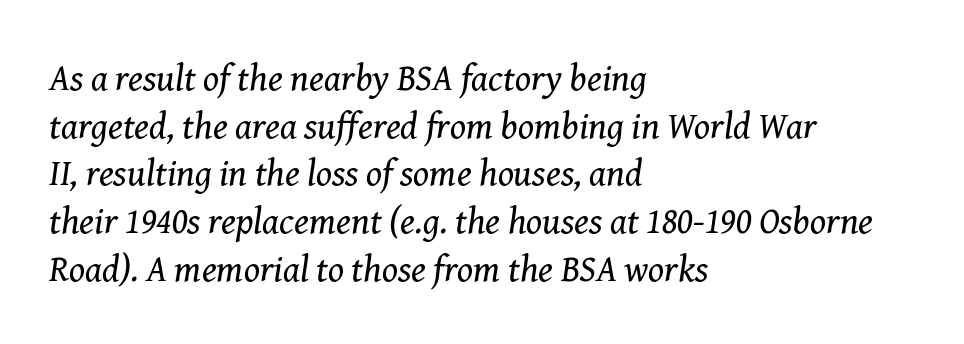
Q: Is the text bold? A: No.
Q: Is the text italic (slanted)? A: Yes, it leans right by about 8 degrees.
Q: Is the typeface a serif or a sans-serif typeface? A: Serif.
Q: Is the text underlined? A: No.
Q: How is the paragraph aligned? A: Left-aligned.
Q: Is the spacing between letters normal or unusually wide? A: Normal.
Q: Is the spacing between lines tight, normal or loose? A: Normal.
Q: Width (condensed, normal, or wide)? A: Normal.
Q: Stroke contrast? A: Medium.
Q: x-height? A: Medium.
Q: Monospaced? A: No.
